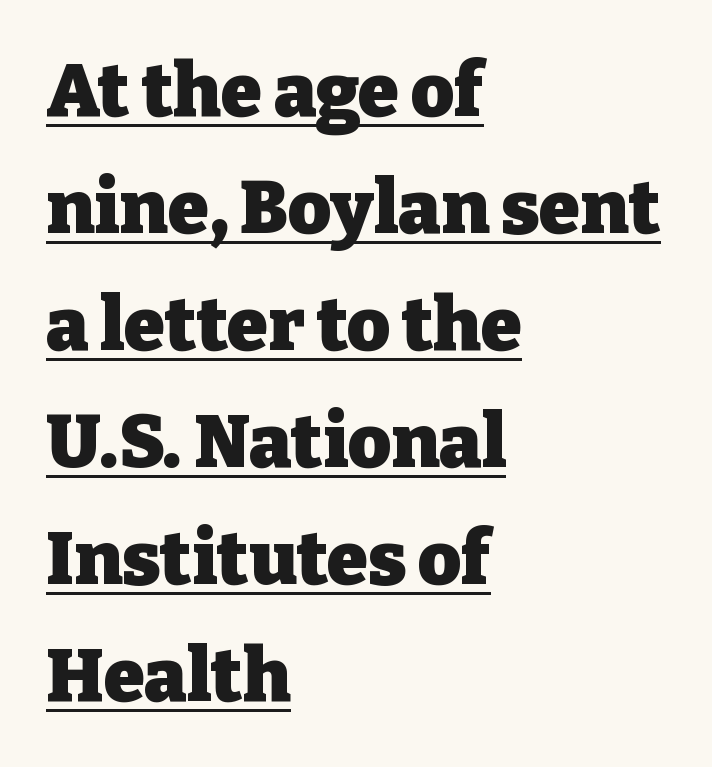
{"serif": "yes", "italic": "no", "bold": "yes", "weight": "heavy", "width": "normal", "stroke_contrast": "low", "x_height": "medium", "monospaced": "no", "underline": "yes", "align": "left", "line_spacing": "normal", "line_spacing_ratio": 1.58, "letter_spacing": "normal", "letter_spacing_em": 0.0, "glyph_px": 74}
